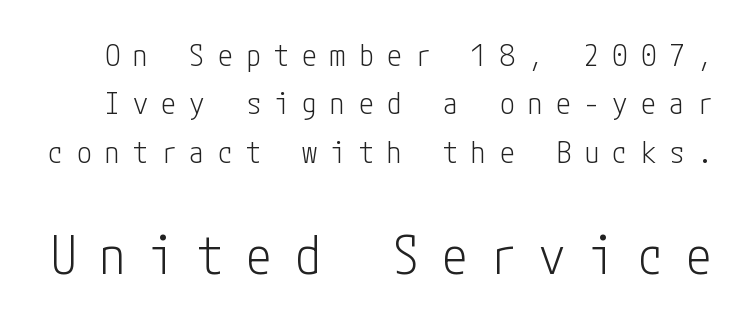
{"serif": "no", "italic": "no", "bold": "no", "weight": "light", "width": "condensed", "stroke_contrast": "low", "x_height": "medium", "underline": "no", "line_spacing": "normal", "line_spacing_ratio": 1.61, "letter_spacing": "wide", "letter_spacing_em": 0.44, "larger_block": "second", "size_ratio": 1.73, "glyph_px": 52}
